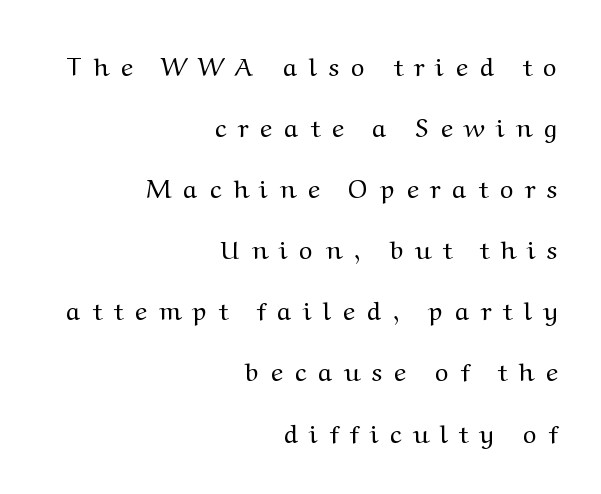
Just letters on the line, the space beneath them empty. These lines are set flush right with a ragged left edge. Compared with typical body copy, the letter spacing here is much looser. No italicization has been applied; the sample stays upright. The font is comparable to plain body text, perhaps lighter.
